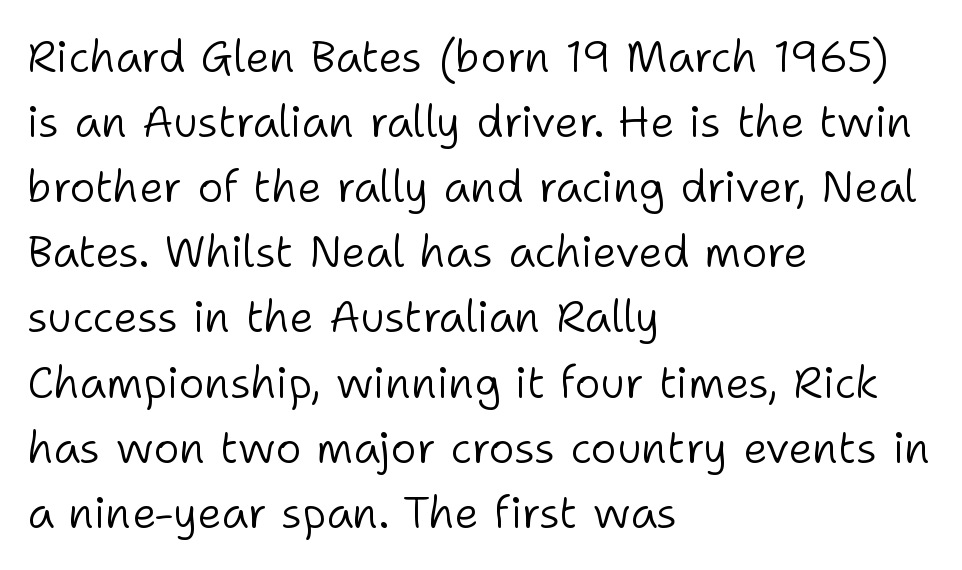
Q: Is the text bold? A: No.
Q: Is the text italic (slanted)? A: No, it is upright.
Q: Is the typeface a serif or a sans-serif typeface? A: Sans-serif.
Q: Is the text underlined? A: No.
Q: How is the paragraph aligned? A: Left-aligned.
Q: Is the spacing between letters normal or unusually wide? A: Normal.
Q: Is the spacing between lines tight, normal or loose? A: Normal.
Q: Width (condensed, normal, or wide)? A: Normal.
Q: Stroke contrast? A: Low.
Q: x-height? A: Medium.
Q: Monospaced? A: No.
